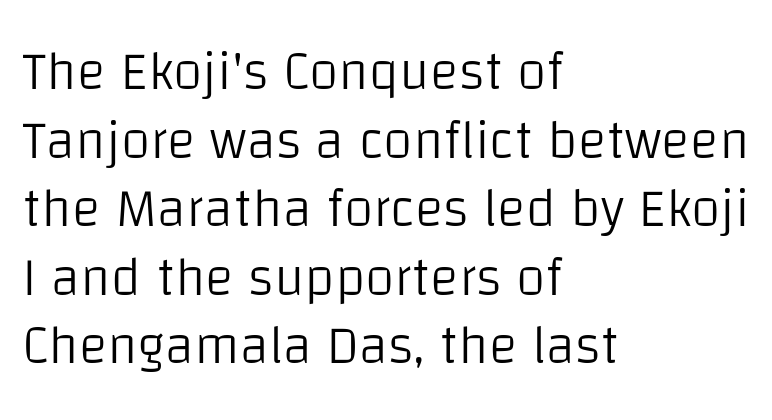
You could call the tracking neutral — neither tight nor loose. The gap between lines stays unmarked. Reading down the column, the eye jumps a familiar distance to each next line. If you drew a line through each stem, it would be perfectly vertical.
